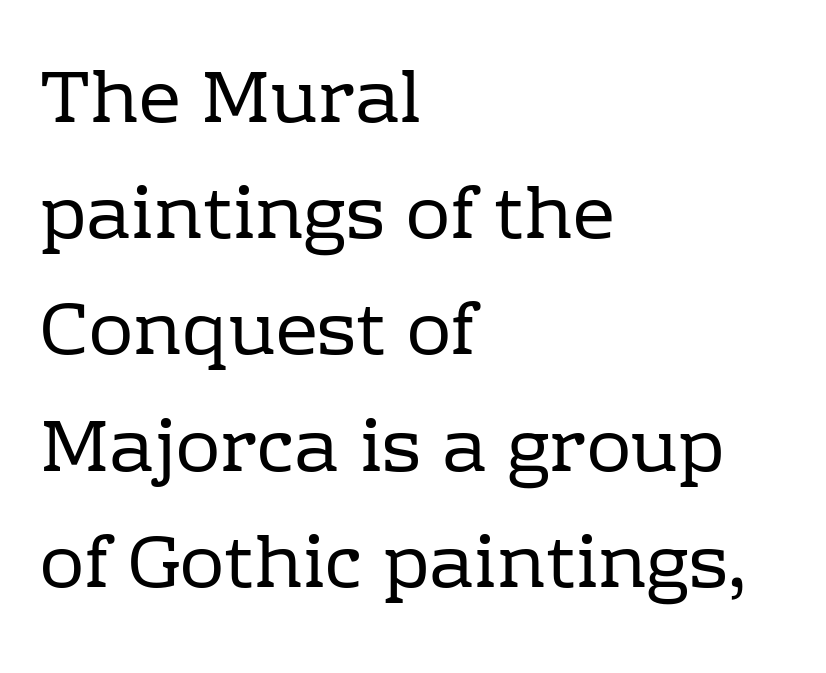
Q: Is the text bold? A: No.
Q: Is the text italic (slanted)? A: No, it is upright.
Q: Is the typeface a serif or a sans-serif typeface? A: Serif.
Q: Is the text underlined? A: No.
Q: How is the paragraph aligned? A: Left-aligned.
Q: Is the spacing between letters normal or unusually wide? A: Normal.
Q: Is the spacing between lines tight, normal or loose? A: Normal.
Q: Width (condensed, normal, or wide)? A: Normal.
Q: Stroke contrast? A: Low.
Q: x-height? A: Medium.
Q: Monospaced? A: No.
